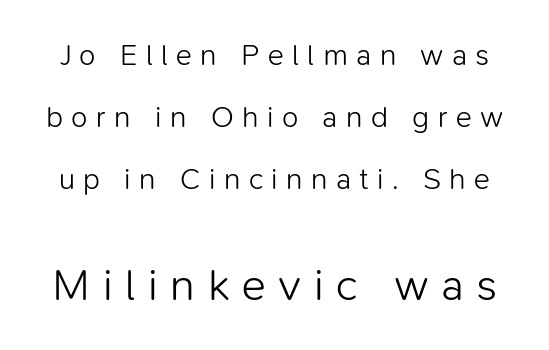
Examine the stroke ends and you'll find no serifs. Stems here are at most as thick as an everyday book face. Spacing verdict: proportional, widths tailored to each character. A typesetter would call this leading open, well beyond the default. The string is rendered with underlining switched off. Upright lettering throughout.
